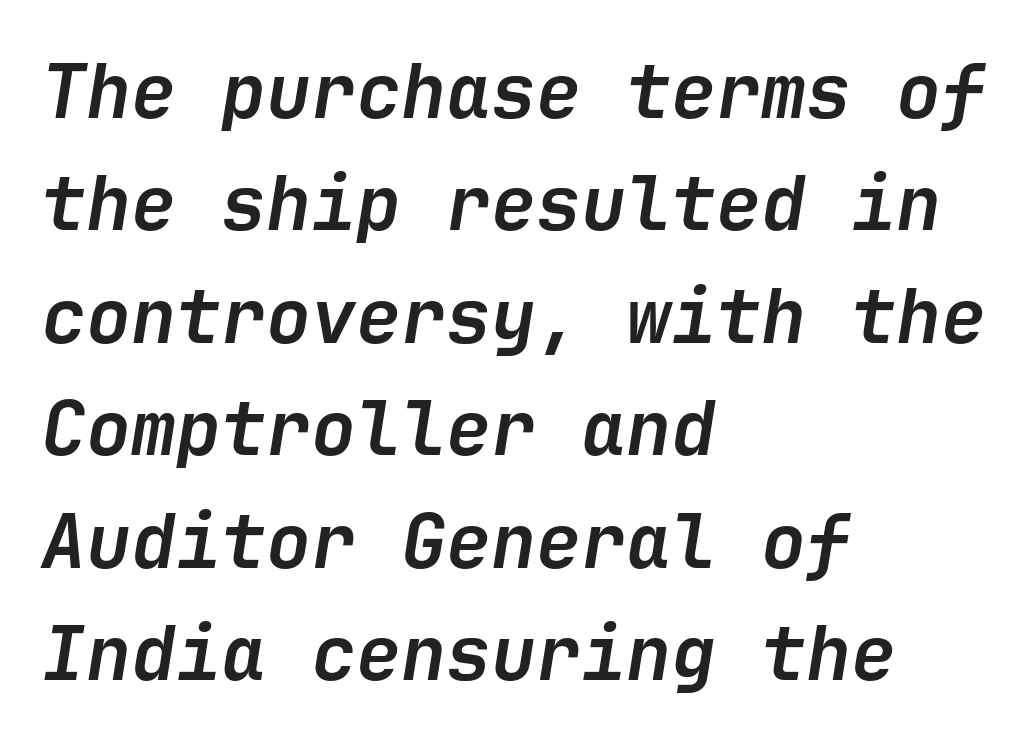
{"italic": "yes", "lean": "right", "slant_degrees": 9, "bold": "yes", "weight": "semibold", "width": "normal", "stroke_contrast": "low", "x_height": "medium", "underline": "no", "align": "left", "line_spacing": "normal", "line_spacing_ratio": 1.5, "letter_spacing": "normal", "letter_spacing_em": 0.0, "glyph_px": 75}
